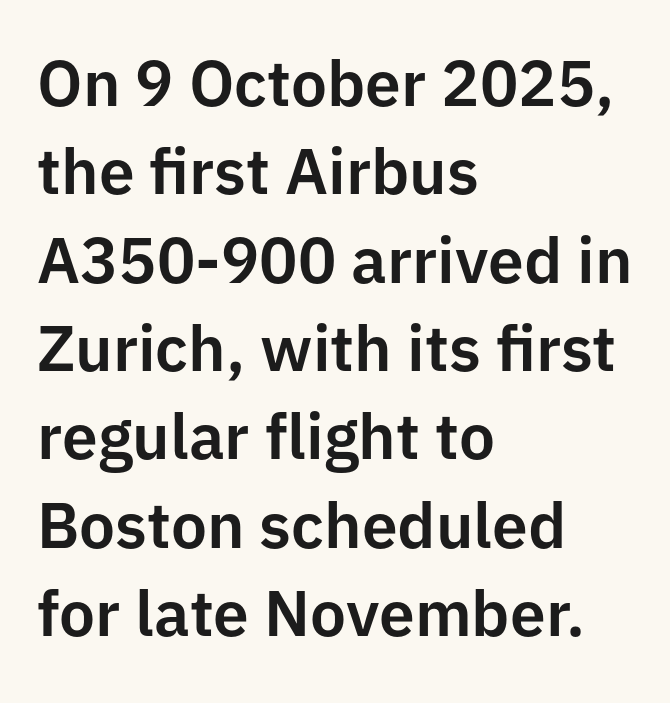
{"serif": "no", "italic": "no", "width": "normal", "stroke_contrast": "low", "x_height": "medium", "monospaced": "no", "underline": "no", "align": "left", "line_spacing": "normal", "line_spacing_ratio": 1.38, "letter_spacing": "normal", "letter_spacing_em": 0.0, "glyph_px": 64}
